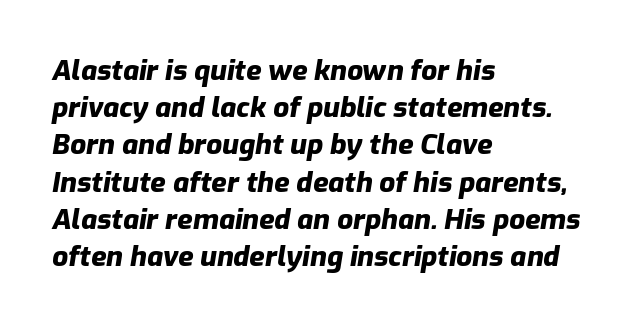
Q: Is the text bold? A: Yes.
Q: Is the text italic (slanted)? A: Yes, it leans right by about 9 degrees.
Q: Is the text underlined? A: No.
Q: How is the paragraph aligned? A: Left-aligned.
Q: Is the spacing between letters normal or unusually wide? A: Normal.
Q: Is the spacing between lines tight, normal or loose? A: Normal.
Q: Width (condensed, normal, or wide)? A: Normal.
Q: Stroke contrast? A: Low.
Q: x-height? A: Medium.
Q: Monospaced? A: No.
